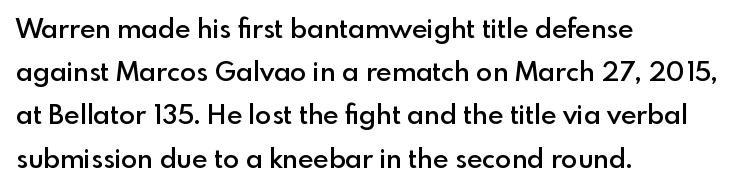
The image shows 27 px text type, upright; set left-aligned, normal line spacing (1.6x), normal letter spacing, not underlined.
